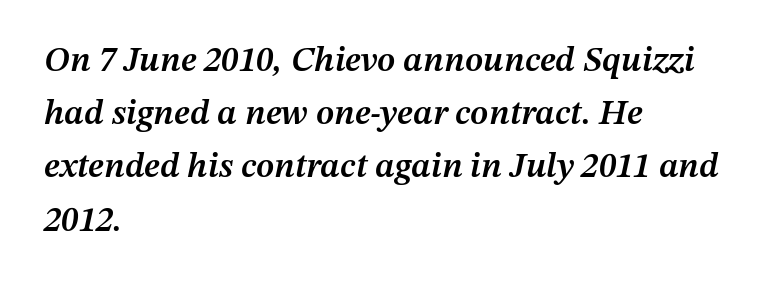
Students, note that the glyphs here touch the page at normal intervals. Yep, that's italic — everything's leaning. Typesetter's note: demi weight, one step under bold. Leftover space on each line is placed entirely after the last word.
